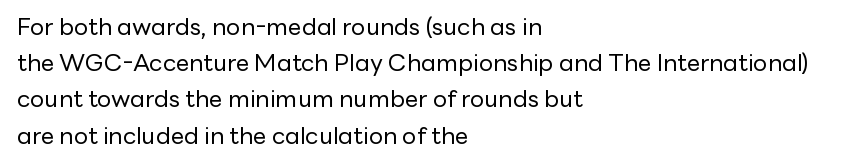
The image shows 24 px text type, upright; set left-aligned, normal line spacing (1.51x), normal letter spacing, not underlined.
